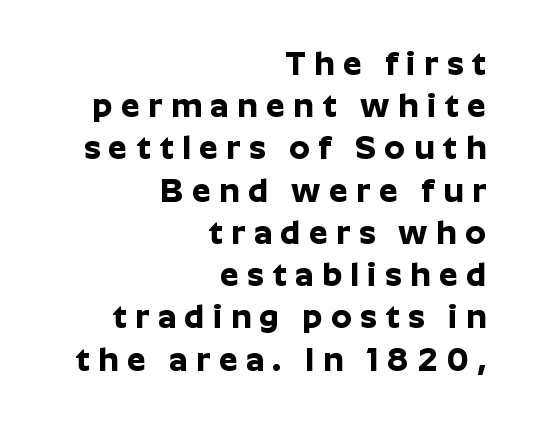
The image shows 33 px bold sans-serif type, upright; set right-aligned, normal line spacing (1.28x), unusually wide letter spacing (+0.26 em), not underlined; low stroke contrast and a medium x-height.
